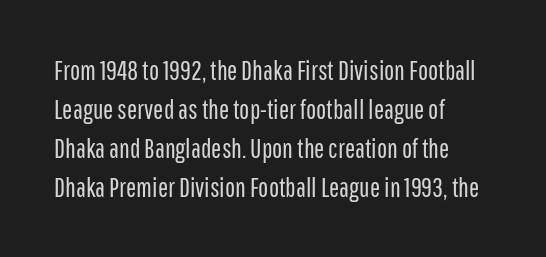
Q: Is the text bold? A: No.
Q: Is the text italic (slanted)? A: No, it is upright.
Q: Is the text underlined? A: No.
Q: How is the paragraph aligned? A: Left-aligned.
Q: Is the spacing between letters normal or unusually wide? A: Normal.
Q: Is the spacing between lines tight, normal or loose? A: Normal.
